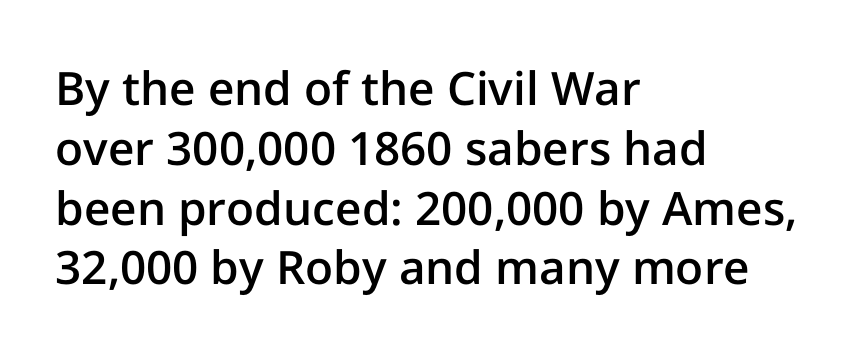
Looks like regular typesetting: each glyph gets only the width it needs. In terms of weight, the rendering is demibold, just under bold. The glyphs are unaccompanied by any horizontal stroke below them. Look at the tracking — it's just the regular setting, nothing added. If you drew a line through each stem, it would be perfectly vertical. To sum up the face: it is a sans, with no serifs.
